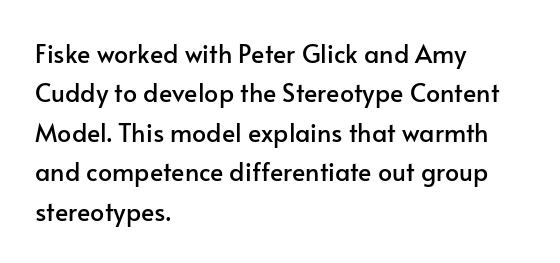
The setting favours the left margin, as ordinary paragraphs usually do. Is there any slant? The stems are plumb. A bare baseline throughout the passage. The letterforms sit shoulder to shoulder at normal distance. These lines sit exactly where default settings would place them.
